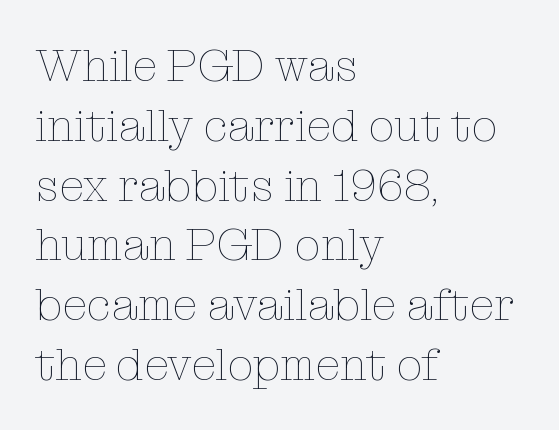
Q: Is the text bold? A: No.
Q: Is the text italic (slanted)? A: No, it is upright.
Q: Is the text underlined? A: No.
Q: How is the paragraph aligned? A: Left-aligned.
Q: Is the spacing between letters normal or unusually wide? A: Normal.
Q: Is the spacing between lines tight, normal or loose? A: Normal.
Q: Width (condensed, normal, or wide)? A: Normal.
Q: Stroke contrast? A: Low.
Q: x-height? A: Medium.
Q: Monospaced? A: No.
